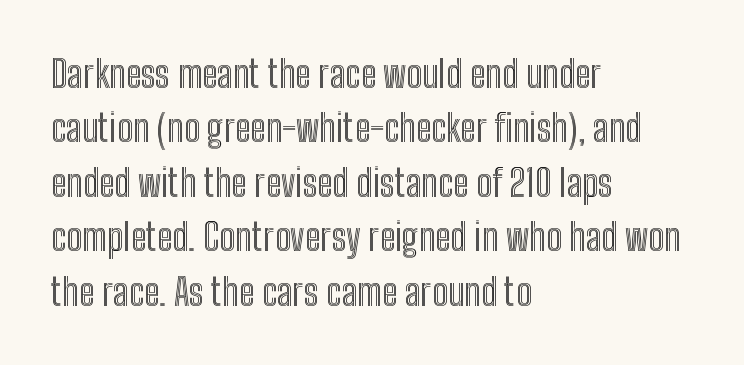
The image shows 37 px condensed type, upright; set left-aligned, normal line spacing (1.47x), normal letter spacing, not underlined; a medium x-height.
